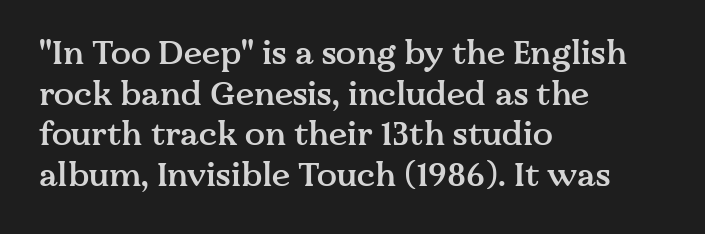
{"serif": "yes", "italic": "no", "bold": "semi", "weight": "semibold", "width": "normal", "stroke_contrast": "medium", "x_height": "medium", "monospaced": "no", "underline": "no", "align": "left", "line_spacing_ratio": 1.23, "letter_spacing": "normal", "letter_spacing_em": 0.0, "glyph_px": 33}
